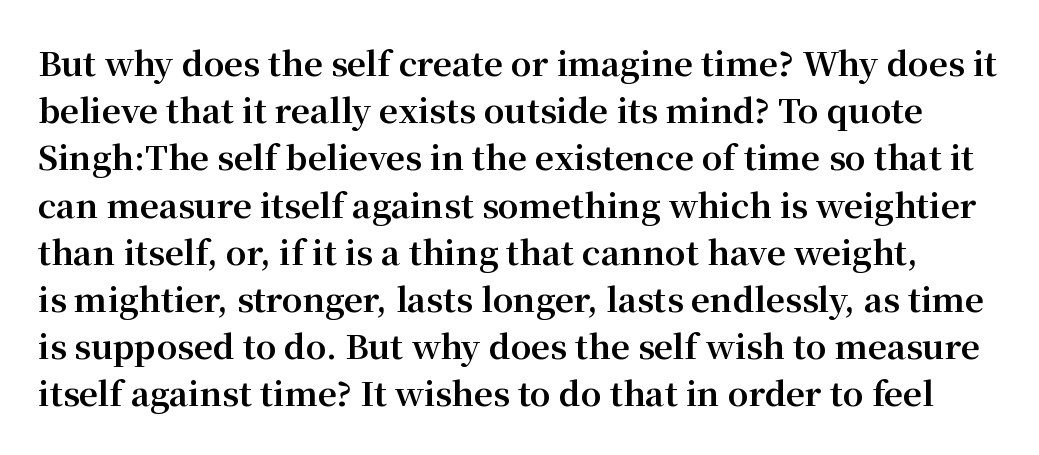
Set as a true bold cut, around the 700 mark. Look at the bottom of the vertical strokes: they flare into serifs here. This is roman type, the default non-slanted kind. Quick note: interline space is typical.
